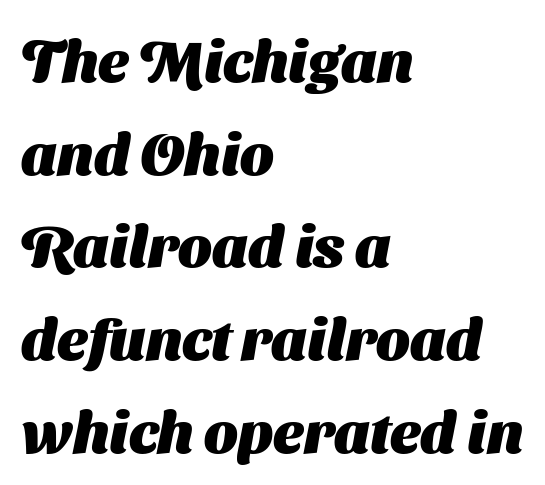
Q: Is the text bold? A: Yes.
Q: Is the typeface a serif or a sans-serif typeface? A: Sans-serif.
Q: Is the text underlined? A: No.
Q: How is the paragraph aligned? A: Left-aligned.
Q: Is the spacing between letters normal or unusually wide? A: Normal.
Q: Is the spacing between lines tight, normal or loose? A: Normal.
Q: Width (condensed, normal, or wide)? A: Normal.
Q: Stroke contrast? A: Medium.
Q: x-height? A: Medium.
Q: Monospaced? A: No.
